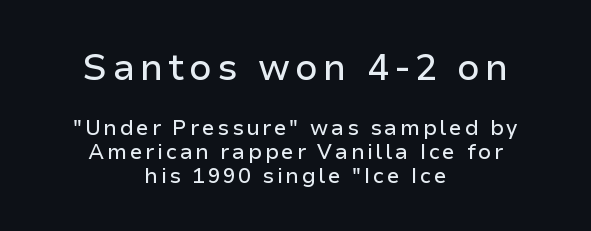
{"serif": "no", "italic": "no", "width": "normal", "stroke_contrast": "low", "x_height": "medium", "monospaced": "no", "underline": "no", "align": "center", "line_spacing": "tight", "line_spacing_ratio": 1.15, "larger_block": "first", "size_ratio": 1.76, "glyph_px": 37}
